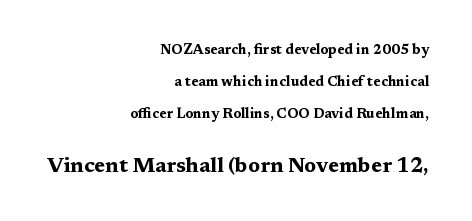
Stroke thickness is high; the sample reads as a true bold. Words appear dense and cohesive because spacing is normal. Posture: vertical. Summary of vertical rhythm: relaxed, with wide interline spacing. Just letters on the line, the space beneath them empty.
